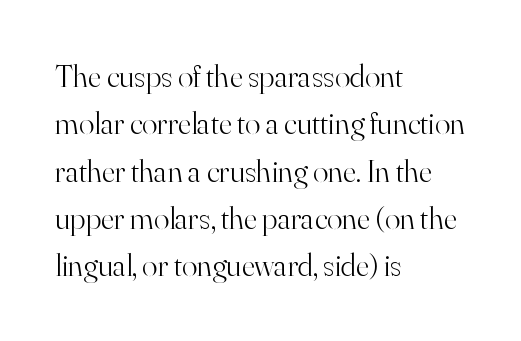
The image shows 32 px light serif type, upright; set left-aligned, normal line spacing (1.48x), normal letter spacing, not underlined; high stroke contrast and a small x-height.
